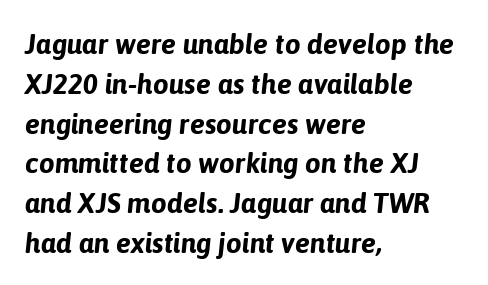
The image shows 28 px bold type, italic (leaning right); set left-aligned, normal line spacing (1.42x), normal letter spacing, not underlined; low stroke contrast and a medium x-height.
